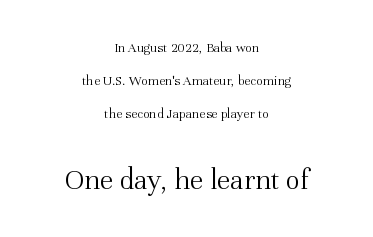
The image shows 30 px light serif type, upright; set centered, loose line spacing (2.35x), normal letter spacing, not underlined; the second (bottom) block is 2.14x larger; medium stroke contrast and a medium x-height.
